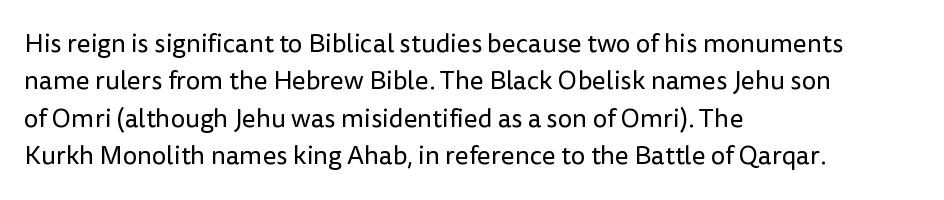
Q: Is the text bold? A: No.
Q: Is the text italic (slanted)? A: No, it is upright.
Q: Is the text underlined? A: No.
Q: How is the paragraph aligned? A: Left-aligned.
Q: Is the spacing between letters normal or unusually wide? A: Normal.
Q: Is the spacing between lines tight, normal or loose? A: Normal.
